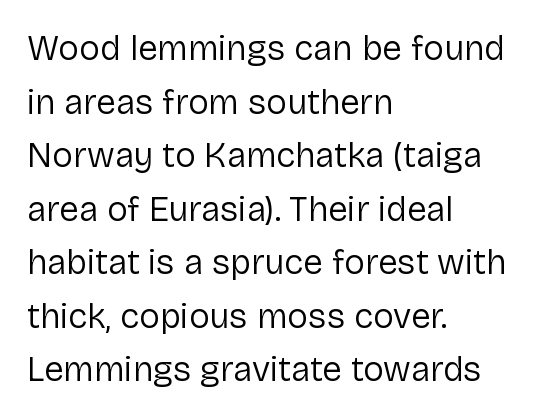
The image shows 35 px regular-weight sans-serif type, upright; set left-aligned, normal line spacing (1.53x), normal letter spacing, not underlined; low stroke contrast and a medium x-height.
